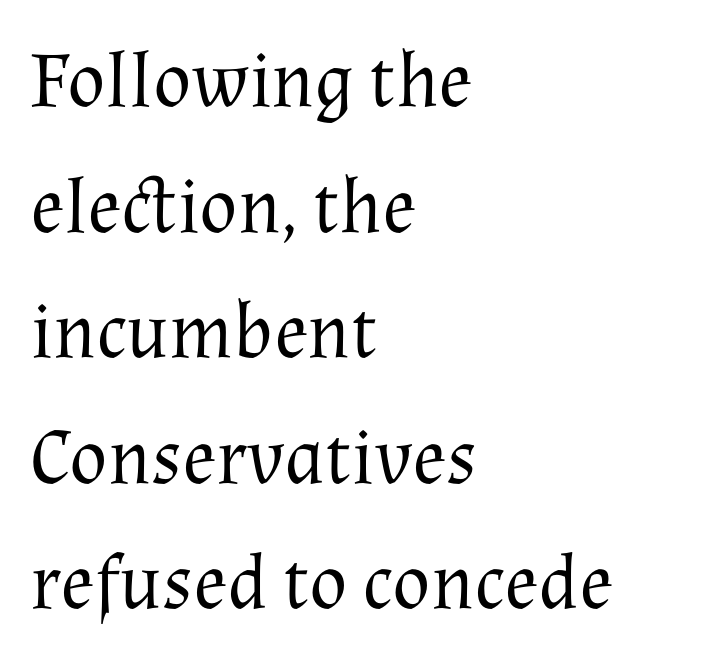
Is there any slant? The stems are plumb. The rendering uses a moderate line-height, typical for paragraphs. Think standard paragraph weight, or any step lighter than that. Rule under the text: the space is simply empty.
